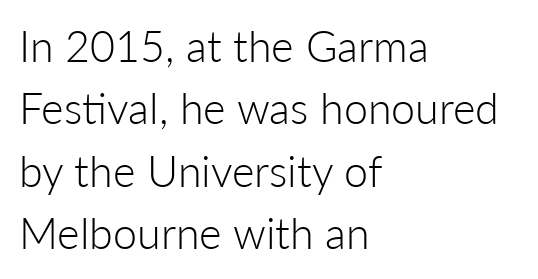
{"serif": "no", "italic": "no", "bold": "no", "weight": "light", "width": "normal", "stroke_contrast": "low", "x_height": "medium", "monospaced": "no", "underline": "no", "align": "left", "line_spacing": "normal", "line_spacing_ratio": 1.45, "letter_spacing": "normal", "letter_spacing_em": 0.0, "glyph_px": 43}
